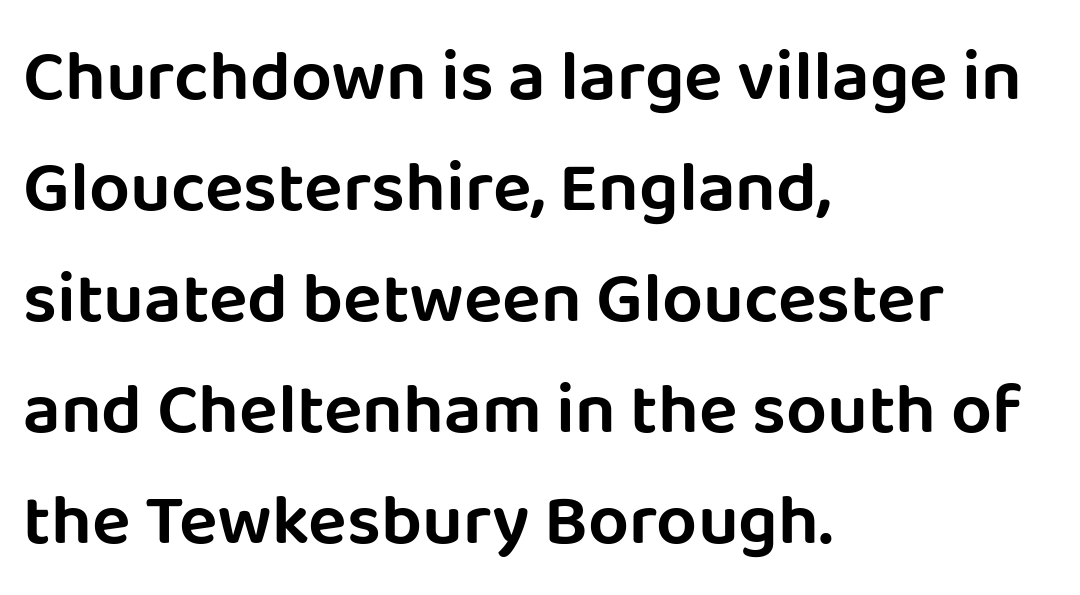
Q: Is the text italic (slanted)? A: No, it is upright.
Q: Is the typeface a serif or a sans-serif typeface? A: Sans-serif.
Q: Is the text underlined? A: No.
Q: How is the paragraph aligned? A: Left-aligned.
Q: Is the spacing between letters normal or unusually wide? A: Normal.
Q: Is the spacing between lines tight, normal or loose? A: Normal.
Q: Width (condensed, normal, or wide)? A: Normal.
Q: Stroke contrast? A: Low.
Q: x-height? A: Large.
Q: Monospaced? A: No.
